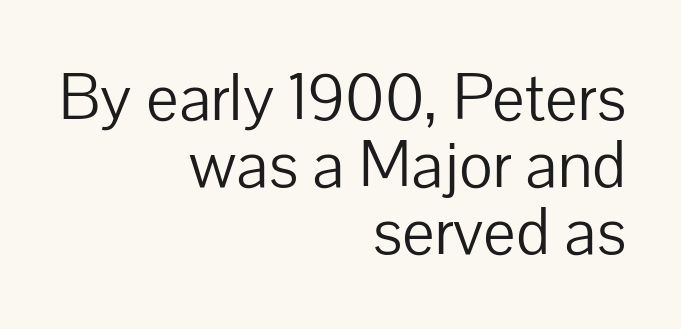
Tracking here is standard; glyphs follow each other at the usual distance. The passage shown stacks its lines with hardly any gap. These lines are composed in type without serifs. One-word summary of the alignment: right. Stems and bowls with no extra thickness — not bold.
